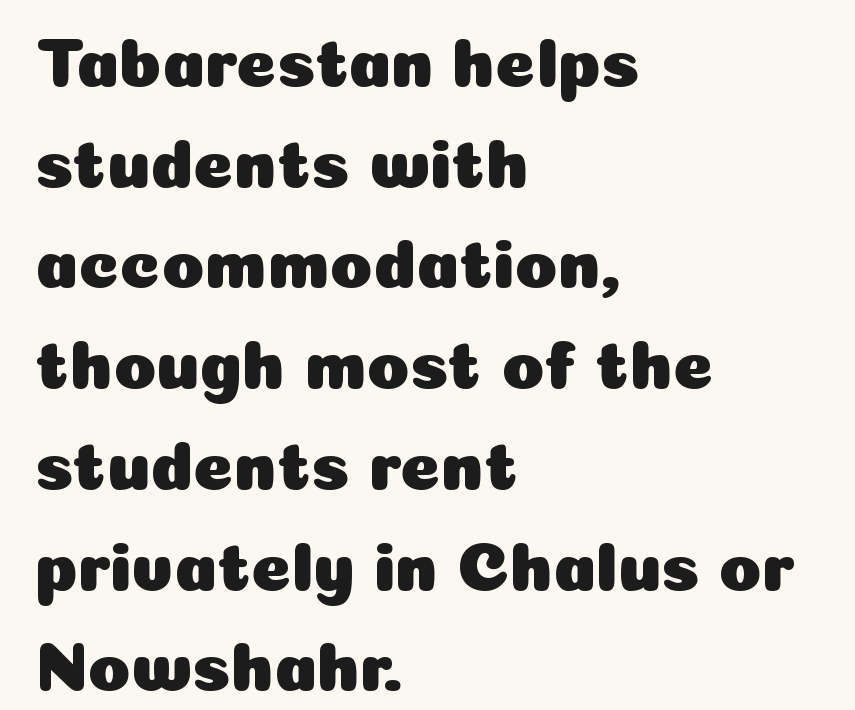
{"serif": "no", "italic": "no", "width": "normal", "stroke_contrast": "low", "x_height": "medium", "monospaced": "no", "underline": "no", "align": "left", "line_spacing": "normal", "line_spacing_ratio": 1.46, "letter_spacing": "normal", "letter_spacing_em": 0.0, "glyph_px": 69}
